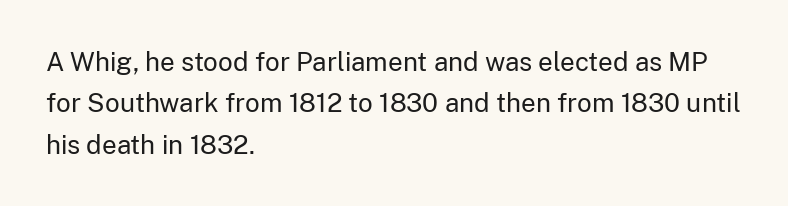
{"italic": "no", "bold": "no", "underline": "no", "align": "left", "line_spacing": "normal", "line_spacing_ratio": 1.59, "letter_spacing": "normal", "letter_spacing_em": 0.0, "glyph_px": 26}
